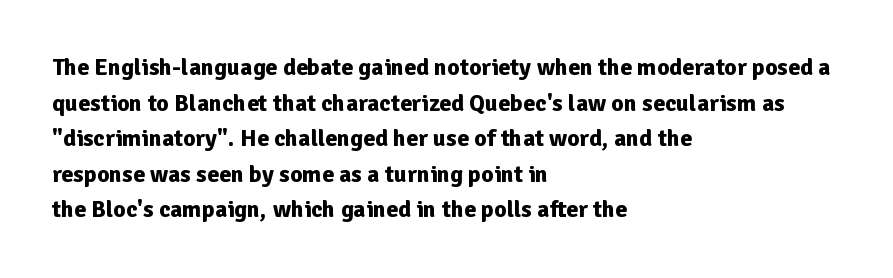
{"italic": "no", "bold": "yes", "underline": "no", "align": "left", "line_spacing": "normal", "line_spacing_ratio": 1.48, "letter_spacing": "normal", "letter_spacing_em": 0.0, "glyph_px": 24}
